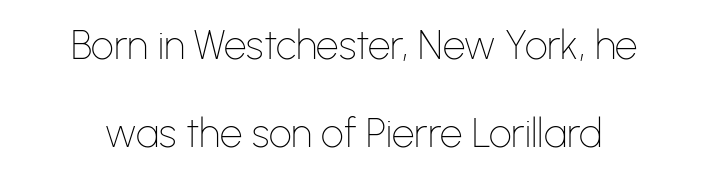
Do the characters align in a grid? No, the font is proportional. There is no visible air inserted between adjacent glyphs. Nobody drew a line under any word here. The type sits square on the baseline with zero lean. How would I describe the line gaps? Wide and relaxed. Typographically, this falls in the sans-serif category.
